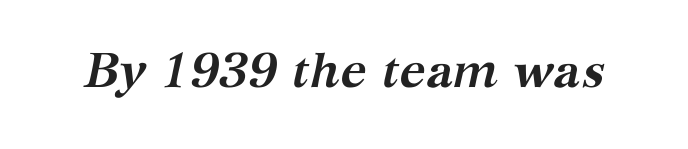
Q: Is the text bold? A: Yes.
Q: Is the text italic (slanted)? A: Yes, it leans right by about 12 degrees.
Q: Is the typeface a serif or a sans-serif typeface? A: Serif.
Q: Is the text underlined? A: No.
Q: Is the spacing between letters normal or unusually wide? A: Normal.
Q: Width (condensed, normal, or wide)? A: Normal.
Q: Stroke contrast? A: Medium.
Q: x-height? A: Medium.
Q: Monospaced? A: No.
